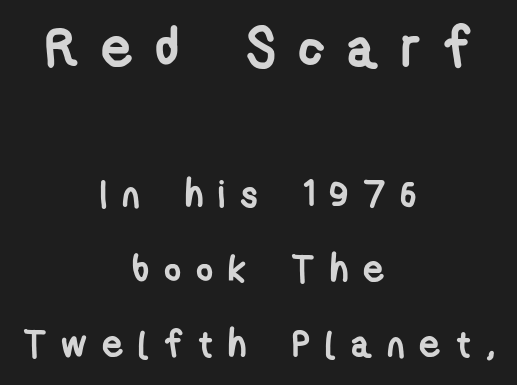
One glance says open: line gaps are wider than usual. How are the letters spaced? Widely, with obvious added tracking. Here the designer chose a conventional face with non-uniform glyph widths. The rendering positions every line midway between the sides.
